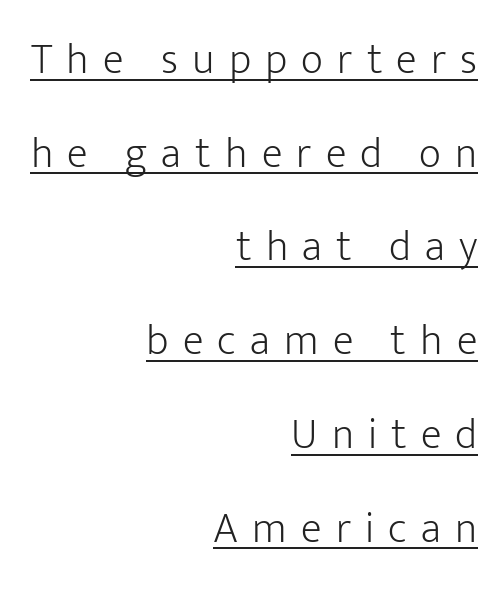
{"serif": "no", "italic": "no", "bold": "no", "weight": "light", "width": "normal", "stroke_contrast": "low", "x_height": "medium", "monospaced": "no", "underline": "yes", "align": "right", "line_spacing": "loose", "line_spacing_ratio": 2.18, "letter_spacing": "wide", "letter_spacing_em": 0.33, "glyph_px": 43}
